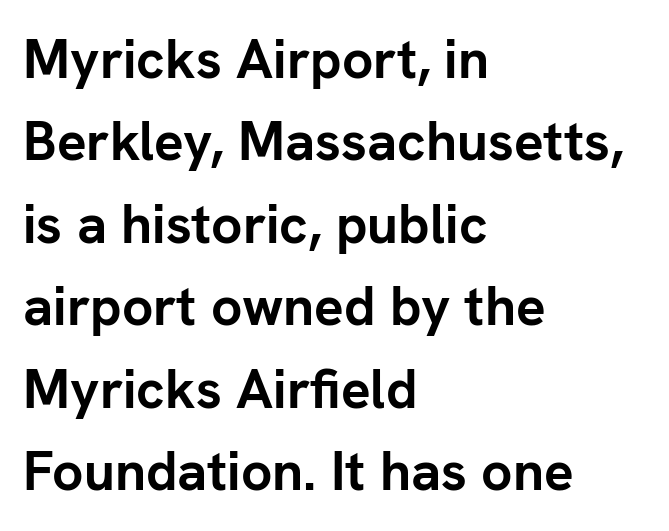
{"serif": "no", "italic": "no", "bold": "yes", "weight": "semibold", "width": "normal", "stroke_contrast": "low", "x_height": "medium", "monospaced": "no", "underline": "no", "align": "left", "line_spacing": "normal", "line_spacing_ratio": 1.5, "letter_spacing": "normal", "letter_spacing_em": 0.0, "glyph_px": 55}
